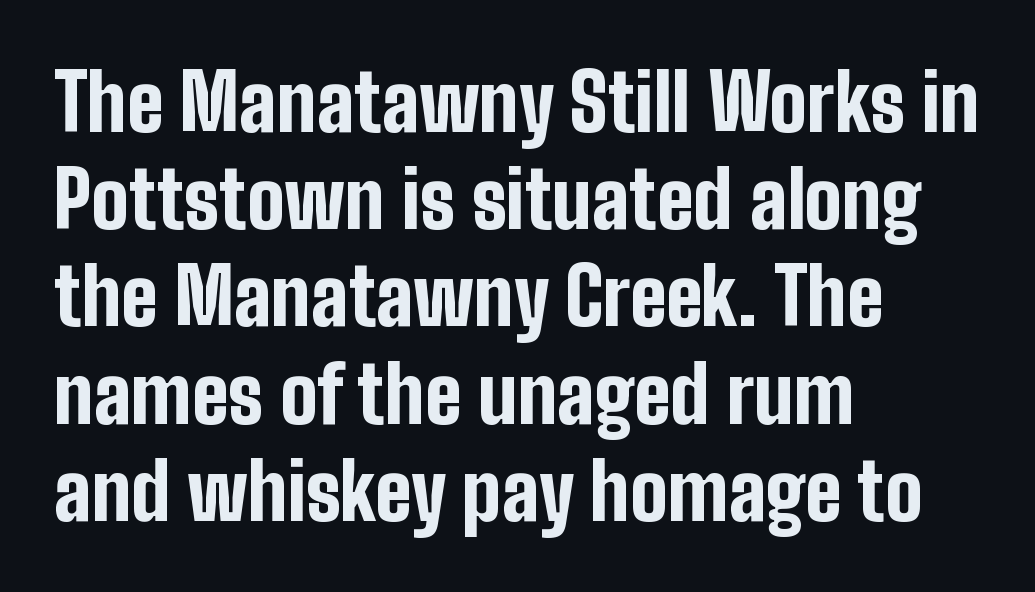
The strokes are fattened all the way to bold. A typesetter would label this face a sans. Nobody touched the tracking dial on this one. Do the letters lean? They stand straight. Honestly, there is no underline to notice here at all.
